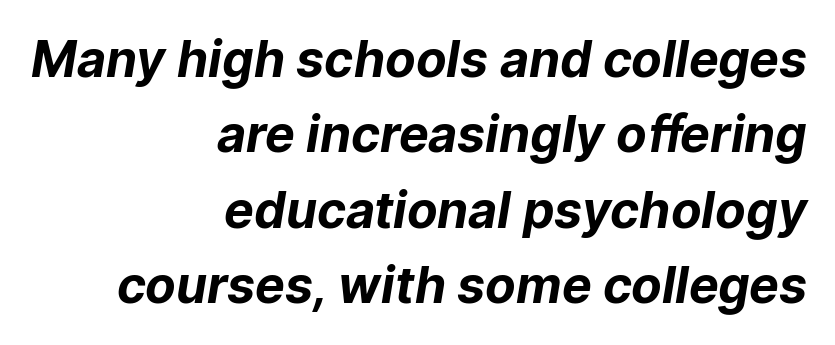
The words here are not underlined. Bold? Absolutely — the strokes are thick and heavy. Font category for this specimen: sans-serif. The rendering uses a moderate line-height, typical for paragraphs. Think of a printed novel: that variable character pitch is what you see here. The passage is arranged like a letterhead date or caption credit — flush right.
